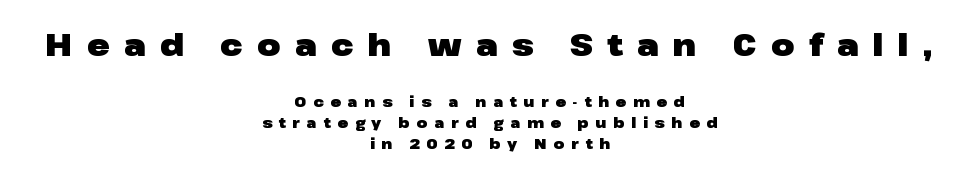
{"serif": "no", "italic": "no", "bold": "yes", "weight": "heavy", "width": "wide", "stroke_contrast": "low", "x_height": "medium", "monospaced": "no", "underline": "no", "align": "center", "line_spacing": "normal", "line_spacing_ratio": 1.5, "letter_spacing": "wide", "letter_spacing_em": 0.48, "larger_block": "first", "size_ratio": 2.14, "glyph_px": 30}
